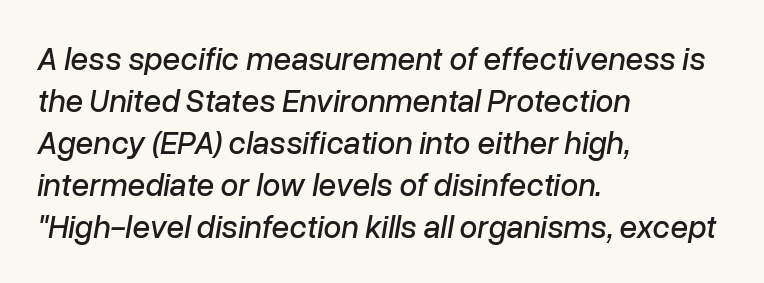
The image shows 32 px text type, italic (leaning right); set left-aligned, normal line spacing (1.31x), normal letter spacing, not underlined; low stroke contrast and a medium x-height.
